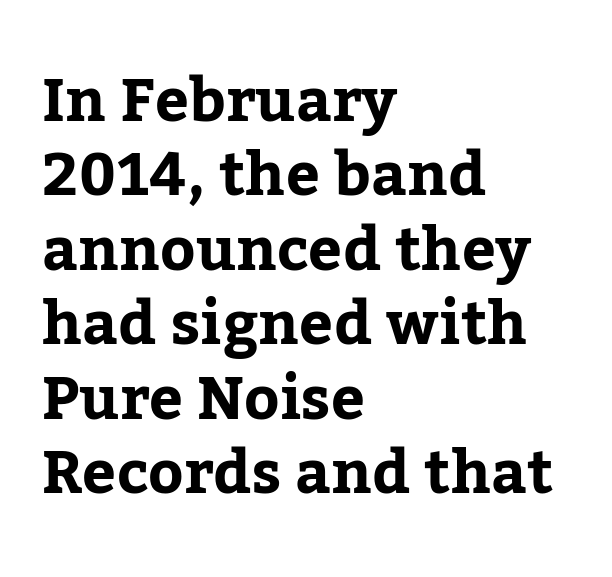
The image shows 60 px bold serif type, upright; set left-aligned, line spacing 1.24x, normal letter spacing, not underlined; low stroke contrast and a medium x-height.
